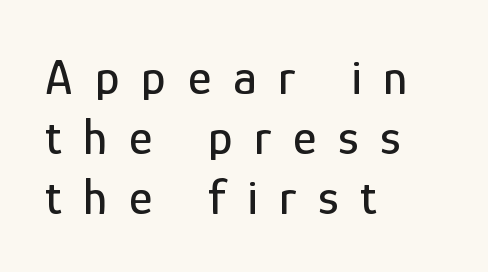
The image shows 50 px condensed sans-serif type, upright; set left-aligned, line spacing 1.2x, unusually wide letter spacing (+0.44 em), not underlined; low stroke contrast and a medium x-height.
